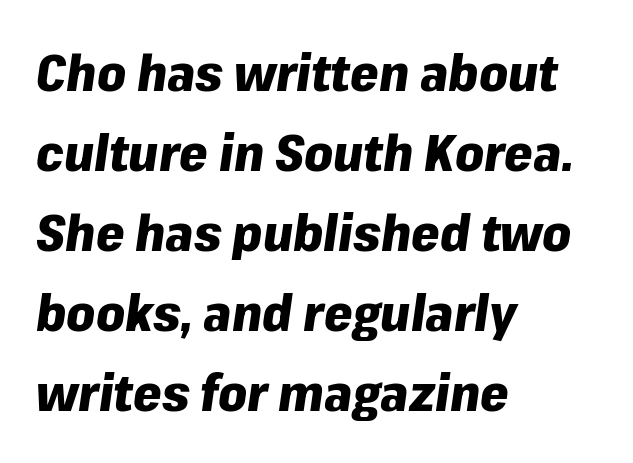
I'd describe the lettering as bold — thick and assertive. The space directly below the letters is spotless. Inter-character spacing is left at the font's built-in metrics. Is there much room between lines? A standard amount, neither cramped nor airy. The rag falls on the right side of this text block.
